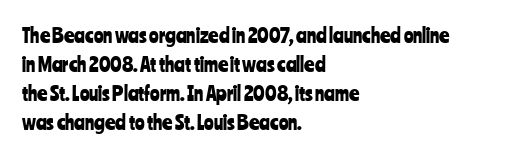
Q: Is the text italic (slanted)? A: No, it is upright.
Q: Is the text underlined? A: No.
Q: How is the paragraph aligned? A: Left-aligned.
Q: Is the spacing between letters normal or unusually wide? A: Normal.
Q: Is the spacing between lines tight, normal or loose? A: Normal.
